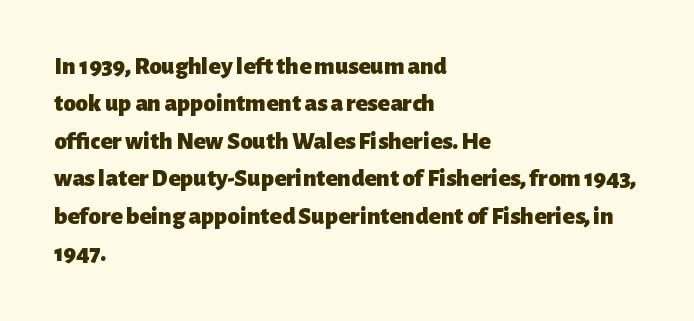
The image shows 25 px bold type, upright; set left-aligned, normal line spacing (1.5x), normal letter spacing, not underlined.
